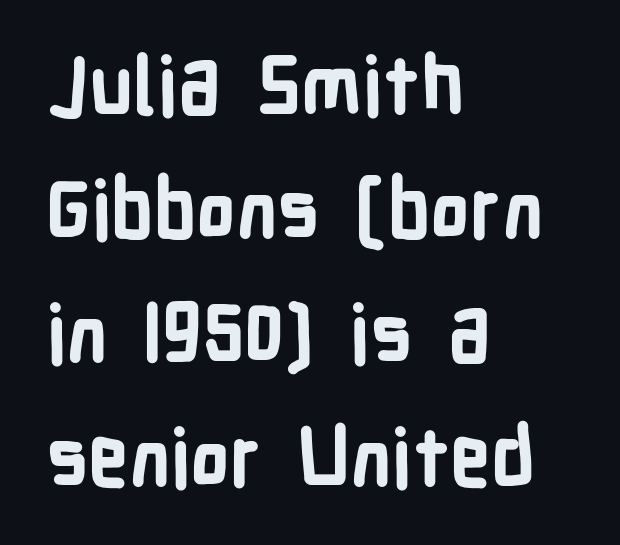
Is the letter spacing exaggerated? No — it looks like the ordinary default. Is this a sans? Yes — the strokes have no serifs. Horizontal alignment here is leftward, the default for most running prose. Posture: straight, roman, zero tilt. Nobody drew a line under any word here.
